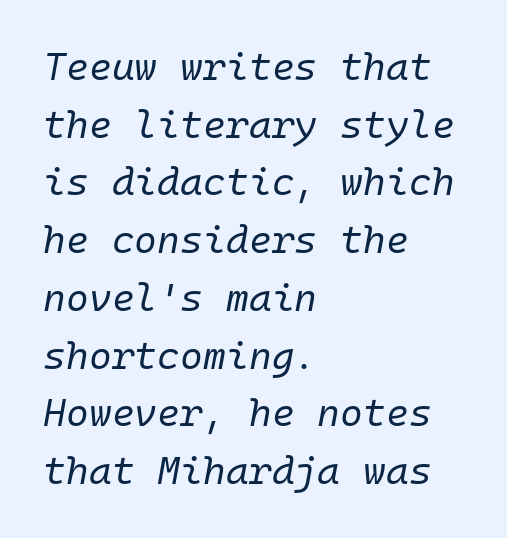
You could count columns in this text — the font is strictly monospaced. Which margin do the lines hug? The left one — the right edge is uneven. These lines were composed using italics. Baseline-to-baseline distance is the conventional proportion of letter height. What stands out about the letter spacing? Nothing — it is the standard amount. Heft: none added — not bold.
